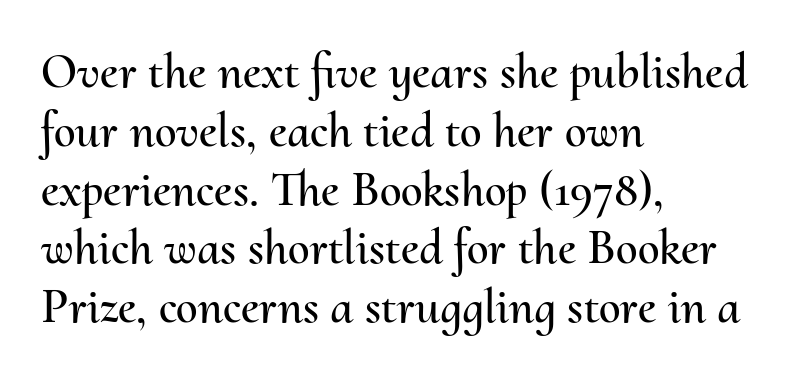
The glyphs are unaccompanied by any horizontal stroke below them. One-word summary of the alignment: left. Posture: vertical. These lines are rendered in a variable-pitch font. Each word holds together tightly as a unit, with standard inter-letter gaps.
